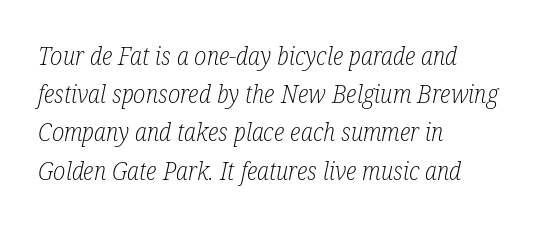
Q: Is the text bold? A: No.
Q: Is the text italic (slanted)? A: Yes, it leans right by about 12 degrees.
Q: Is the text underlined? A: No.
Q: How is the paragraph aligned? A: Left-aligned.
Q: Is the spacing between letters normal or unusually wide? A: Normal.
Q: Is the spacing between lines tight, normal or loose? A: Normal.
